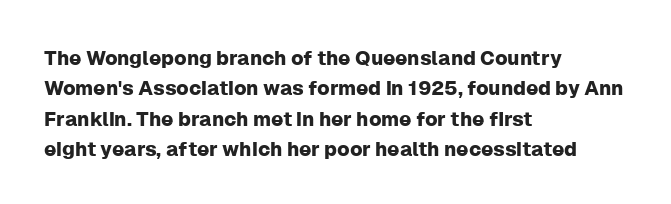
The image shows 20 px text type, upright; set left-aligned, normal line spacing (1.52x), normal letter spacing, not underlined.
